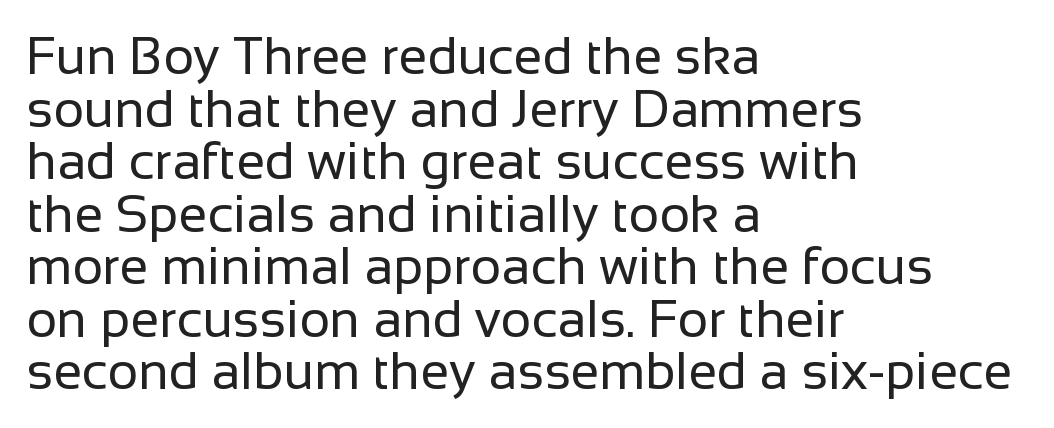
Vertical stems look standard width or narrower in stroke. Check the space under the baseline: it is left empty. Successive baselines arrive quickly, one right under another. Observe the absence of serifs on each vertical stroke in this sample. Does the copy run flush right? No — it runs flush left. How are the letters spaced? Ordinarily, with no added tracking.
